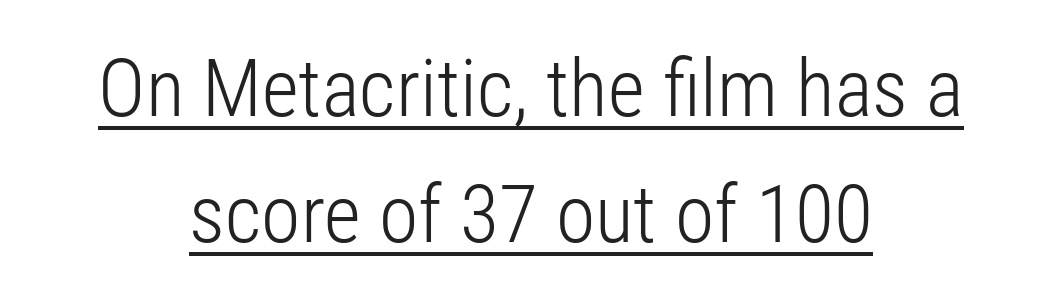
Q: Is the text bold? A: No.
Q: Is the text italic (slanted)? A: No, it is upright.
Q: Is the typeface a serif or a sans-serif typeface? A: Sans-serif.
Q: Is the text underlined? A: Yes.
Q: How is the paragraph aligned? A: Centered.
Q: Is the spacing between letters normal or unusually wide? A: Normal.
Q: Is the spacing between lines tight, normal or loose? A: Normal.
Q: Width (condensed, normal, or wide)? A: Condensed.
Q: Stroke contrast? A: Low.
Q: x-height? A: Medium.
Q: Monospaced? A: No.
